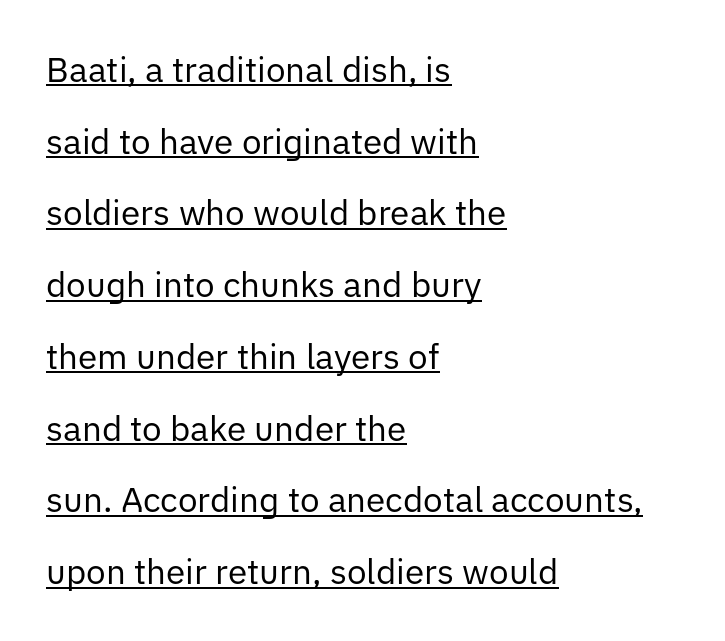
Q: Is the text bold? A: No.
Q: Is the text italic (slanted)? A: No, it is upright.
Q: Is the typeface a serif or a sans-serif typeface? A: Sans-serif.
Q: Is the text underlined? A: Yes.
Q: How is the paragraph aligned? A: Left-aligned.
Q: Is the spacing between letters normal or unusually wide? A: Normal.
Q: Is the spacing between lines tight, normal or loose? A: Loose.
Q: Width (condensed, normal, or wide)? A: Normal.
Q: Stroke contrast? A: Low.
Q: x-height? A: Medium.
Q: Monospaced? A: No.
